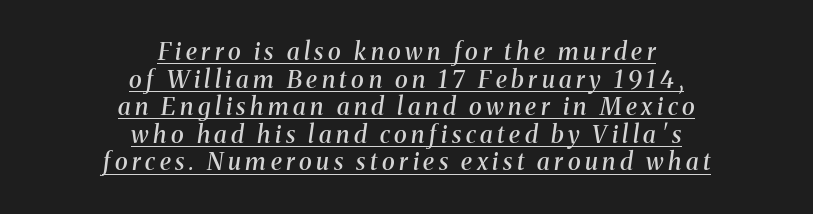
Q: Is the text bold? A: Semi-bold.
Q: Is the text italic (slanted)? A: Yes, it leans right by about 8 degrees.
Q: Is the text underlined? A: Yes.
Q: How is the paragraph aligned? A: Centered.
Q: Is the spacing between lines tight, normal or loose? A: Tight.
